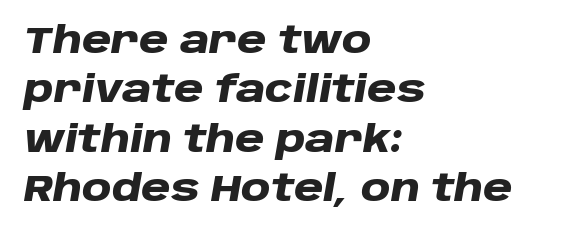
Q: Is the text bold? A: Yes.
Q: Is the text italic (slanted)? A: Yes, it leans right by about 10 degrees.
Q: Is the text underlined? A: No.
Q: How is the paragraph aligned? A: Left-aligned.
Q: Is the spacing between letters normal or unusually wide? A: Normal.
Q: Is the spacing between lines tight, normal or loose? A: Normal.
Q: Width (condensed, normal, or wide)? A: Wide.
Q: Stroke contrast? A: Low.
Q: x-height? A: Large.
Q: Monospaced? A: No.
